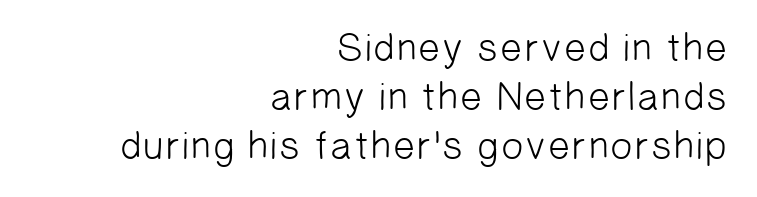
Q: Is the text bold? A: No.
Q: Is the typeface a serif or a sans-serif typeface? A: Sans-serif.
Q: Is the text underlined? A: No.
Q: How is the paragraph aligned? A: Right-aligned.
Q: Is the spacing between letters normal or unusually wide? A: Normal.
Q: Width (condensed, normal, or wide)? A: Normal.
Q: Stroke contrast? A: Low.
Q: x-height? A: Medium.
Q: Monospaced? A: No.
